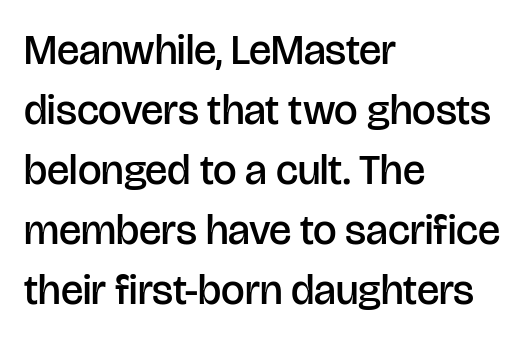
{"serif": "no", "italic": "no", "bold": "semi", "weight": "semibold", "width": "normal", "stroke_contrast": "low", "x_height": "large", "monospaced": "no", "underline": "no", "align": "left", "line_spacing": "normal", "line_spacing_ratio": 1.43, "letter_spacing": "normal", "letter_spacing_em": 0.0, "glyph_px": 42}
